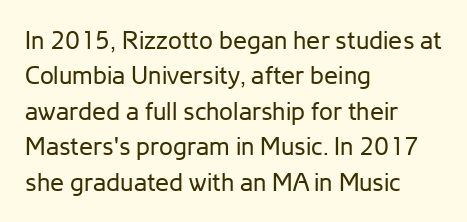
{"italic": "no", "bold": "no", "underline": "no", "align": "left", "line_spacing": "normal", "line_spacing_ratio": 1.42, "letter_spacing": "normal", "letter_spacing_em": 0.0, "glyph_px": 25}
